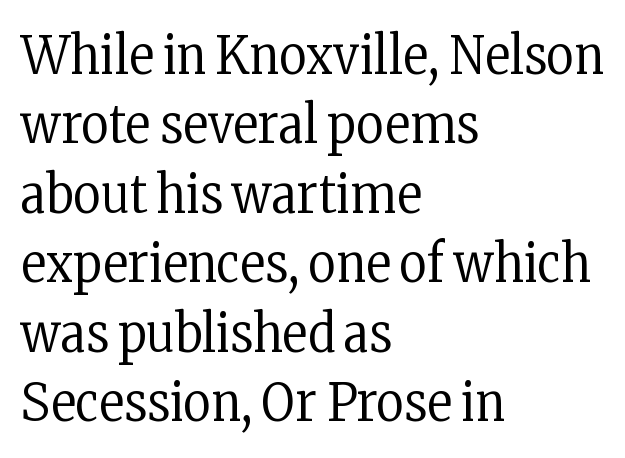
{"serif": "yes", "italic": "no", "bold": "no", "weight": "regular", "width": "condensed", "stroke_contrast": "low", "x_height": "medium", "monospaced": "no", "underline": "no", "align": "left", "line_spacing": "normal", "line_spacing_ratio": 1.31, "letter_spacing": "normal", "letter_spacing_em": 0.0, "glyph_px": 53}
